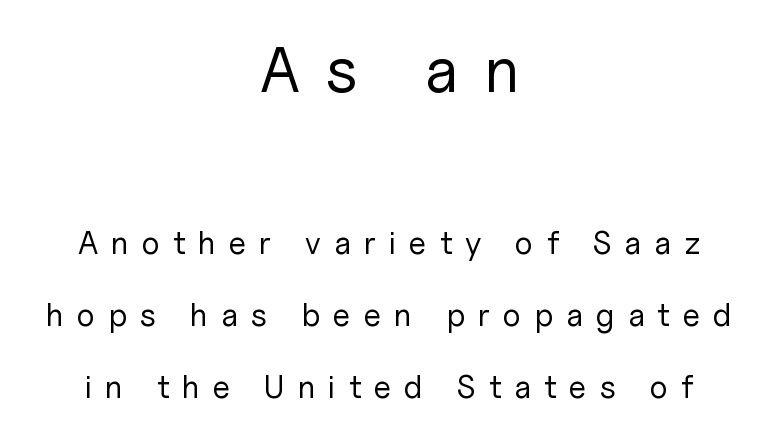
Q: Is the text bold? A: No.
Q: Is the text italic (slanted)? A: No, it is upright.
Q: Is the typeface a serif or a sans-serif typeface? A: Sans-serif.
Q: Is the text underlined? A: No.
Q: How is the paragraph aligned? A: Centered.
Q: Is the spacing between letters normal or unusually wide? A: Unusually wide.
Q: Is the spacing between lines tight, normal or loose? A: Loose.
Q: Which block of text is set in a larger size, the first (top) or the second (bottom)? A: The first (top) one.
Q: Width (condensed, normal, or wide)? A: Normal.
Q: Stroke contrast? A: Low.
Q: x-height? A: Medium.
Q: Monospaced? A: No.
